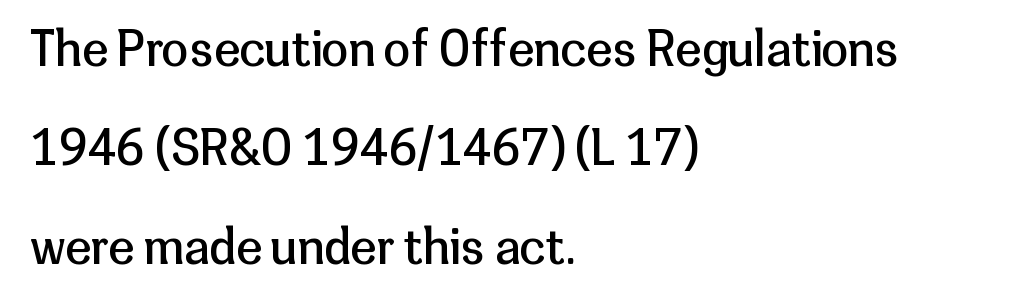
Regarding leading, the lines here are spaced well apart. The letters sit at their default tracking, neither squeezed nor spread. What kind of face is this? One without serifs — a sans. This sample is left-justified, so line endings fall wherever the words run out.
